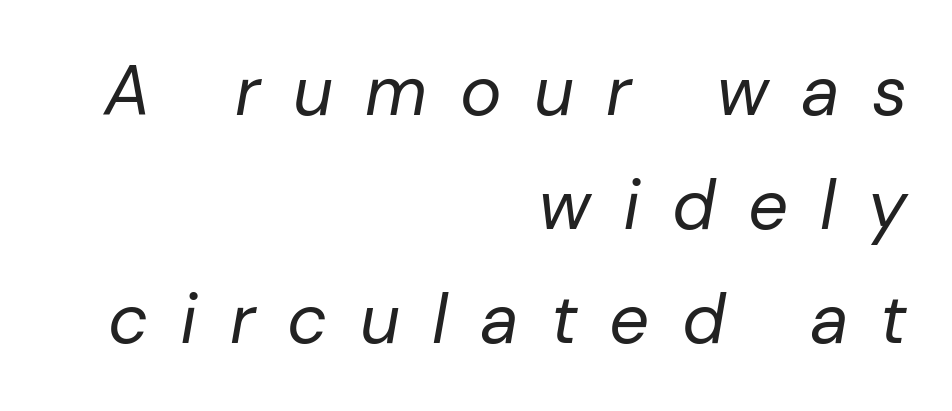
The image shows 70 px regular-weight type, italic (leaning right); set right-aligned, normal line spacing (1.63x), unusually wide letter spacing (+0.46 em), not underlined; low stroke contrast and a medium x-height.
